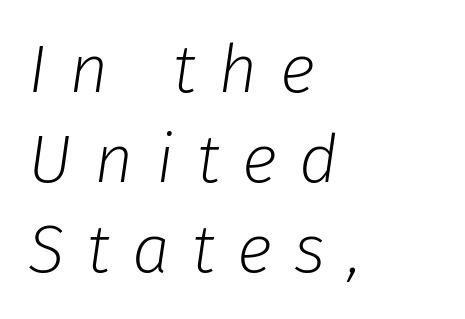
Each row of text sits above clean, open space. Character widths vary here, with narrow letters taking less room than wide ones. Whoever set this chose a conventional vertical rhythm. It's the slanting kind of type. Stroke mass is kept to a normal reading level or below.
